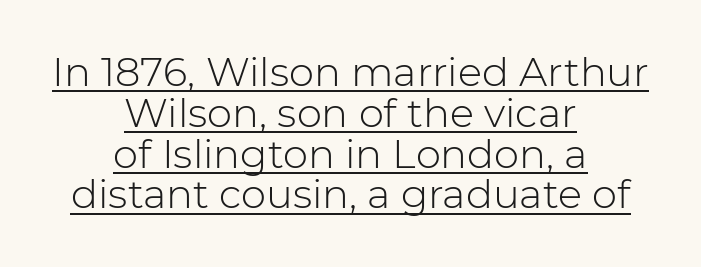
Note the varied advance widths — an 'i' is clearly narrower than an 'm'. These lines stack symmetrically, like a column narrowing and widening about its center. Horizontal bands of white between lines are thin slivers. No letter is thick-stroked: the sample isn't bold. Students, observe the line beneath the letters — that is underlining. The passage shown has conventional tracking throughout.
